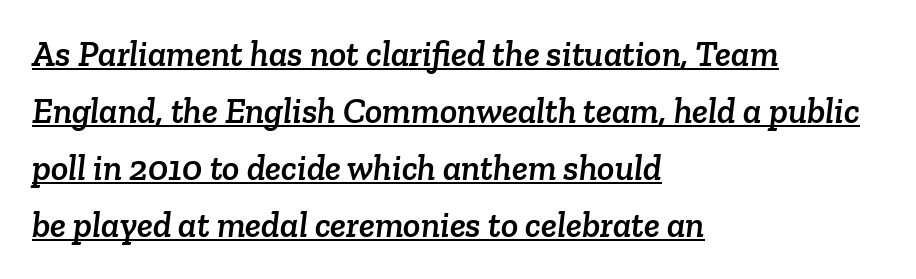
The image shows 36 px serif type; set left-aligned, normal line spacing (1.58x), normal letter spacing, underlined; low stroke contrast and a medium x-height.
